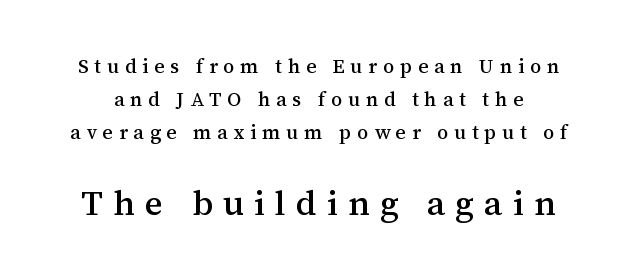
Examine the stroke ends and you'll spot serifs. The specimen omits any rule beneath the text block's lines. Horizontal bands of white between lines are of average thickness. The type is letterspaced generously, with wide tracking.
